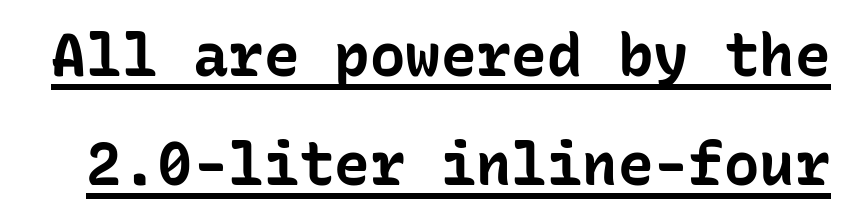
Q: Is the text bold? A: Yes.
Q: Is the text italic (slanted)? A: No, it is upright.
Q: Is the typeface a serif or a sans-serif typeface? A: Sans-serif.
Q: Is the text underlined? A: Yes.
Q: Is the spacing between letters normal or unusually wide? A: Normal.
Q: Width (condensed, normal, or wide)? A: Normal.
Q: Stroke contrast? A: Low.
Q: x-height? A: Medium.
Q: Monospaced? A: Yes.
